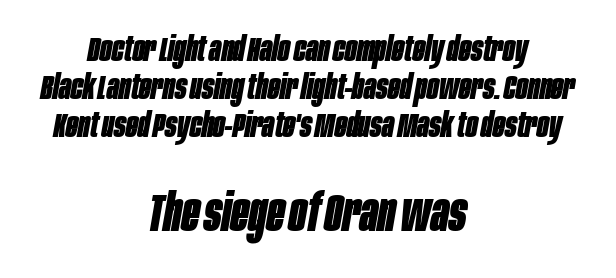
{"italic": "yes", "lean": "right", "slant_degrees": 10, "bold": "yes", "weight": "bold", "width": "condensed", "stroke_contrast": "low", "x_height": "large", "monospaced": "no", "underline": "no", "align": "center", "line_spacing": "tight", "line_spacing_ratio": 1.09, "letter_spacing": "normal", "letter_spacing_em": 0.0, "larger_block": "second", "size_ratio": 1.49, "glyph_px": 52}
